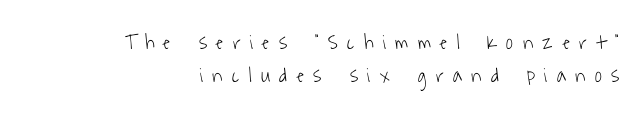
Compared with a flush-left layout, this one pins lines to the opposite, right side. Regarding leading, the lines here are spaced in the standard way. Summary of weight: not heavy and not bold. A clean baseline with only descenders dipping below it. Compared with typical body copy, the letter spacing here is much looser.
